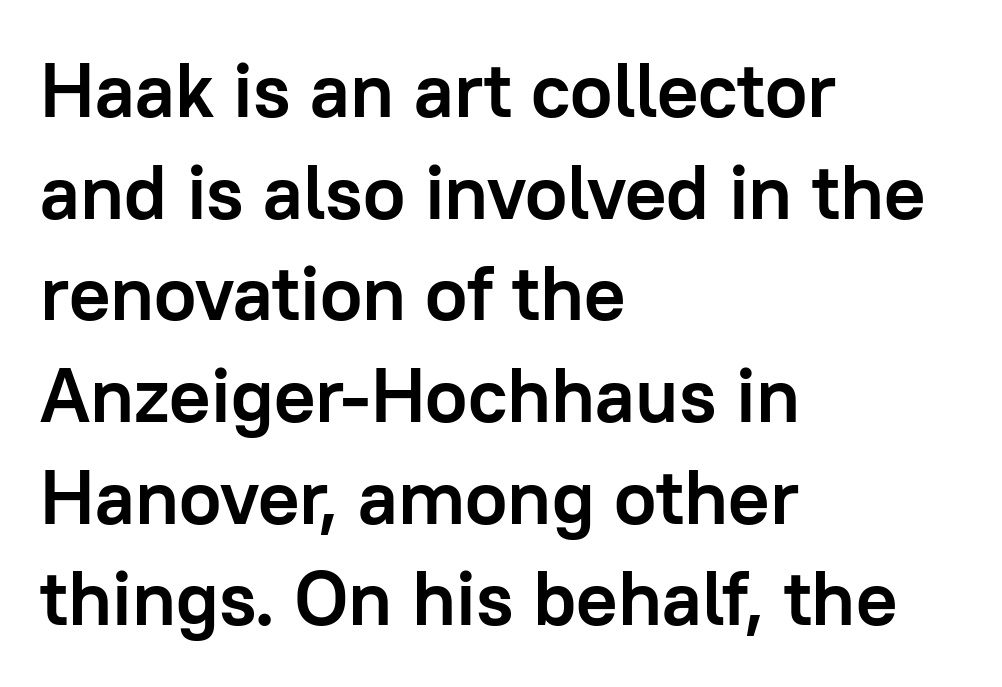
The image shows 77 px semibold sans-serif type, upright; set left-aligned, normal line spacing (1.32x), normal letter spacing, not underlined; low stroke contrast and a medium x-height.
